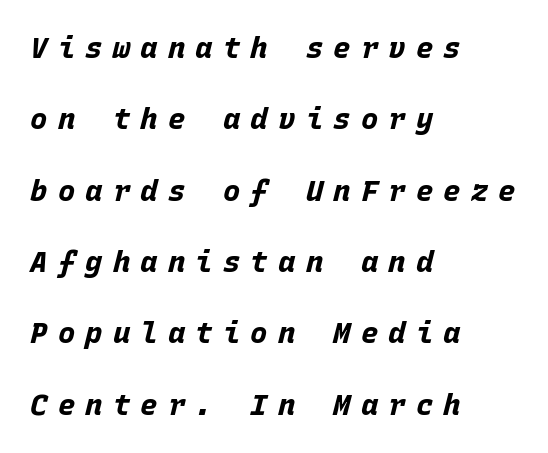
The image shows 29 px bold type, italic (leaning right), monospaced; set left-aligned, loose line spacing (2.46x), unusually wide letter spacing (+0.35 em), not underlined; low stroke contrast and a large x-height.
